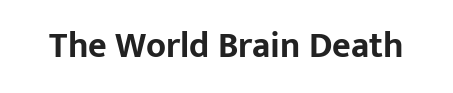
The image shows 36 px bold sans-serif type, upright; set normal letter spacing, not underlined; low stroke contrast and a medium x-height.
